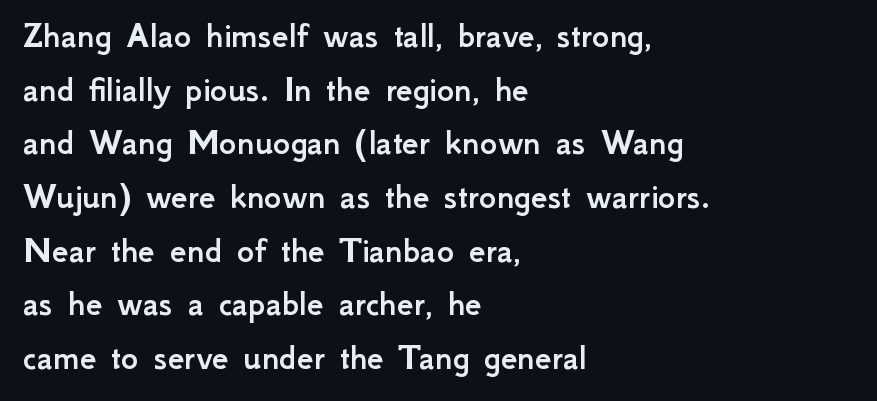
Serifs: no, the terminals of the letterforms are clean. Glance below the letters and you will spot only blank space. Each new line begins a customary step beneath the previous one. These lines are rendered in a variable-pitch font.
